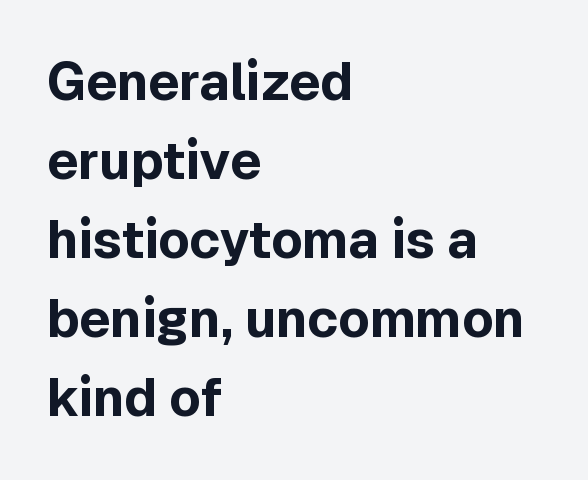
{"serif": "no", "italic": "no", "bold": "yes", "weight": "bold", "width": "normal", "x_height": "medium", "monospaced": "no", "underline": "no", "align": "left", "line_spacing": "normal", "line_spacing_ratio": 1.52, "letter_spacing": "normal", "letter_spacing_em": 0.0, "glyph_px": 52}
